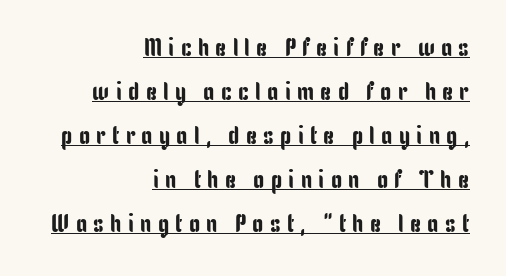
If you drew a line through each stem, it would be perfectly vertical. Spacing between characters has been opened up far beyond the box default. The rendered words wear a rule along their underside. Line ends are locked; line starts wander.
